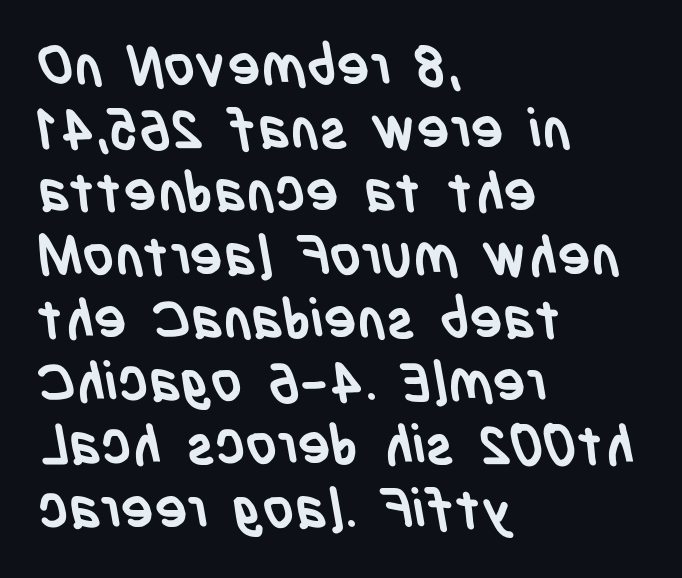
The image shows 55 px semibold, condensed sans-serif type; set left-aligned, tight line spacing (1.15x), normal letter spacing, not underlined; low stroke contrast and a large x-height.
